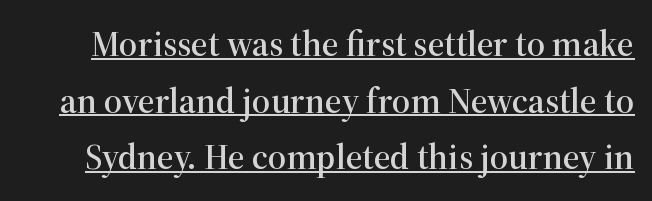
Words appear dense and cohesive because spacing is normal. Nope, not italic — everything's standing straight. Decoration check: the copy is underlined. Look at the bottom of the vertical strokes: they flare into serifs here. Spacing verdict: proportional, widths tailored to each character.
